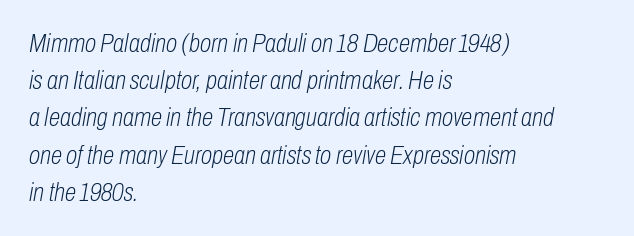
Each new line begins a customary step beneath the previous one. Tracking here is standard; glyphs follow each other at the usual distance. Layout note: lines flush left. These lines were composed using italics. The words here are not underlined.
